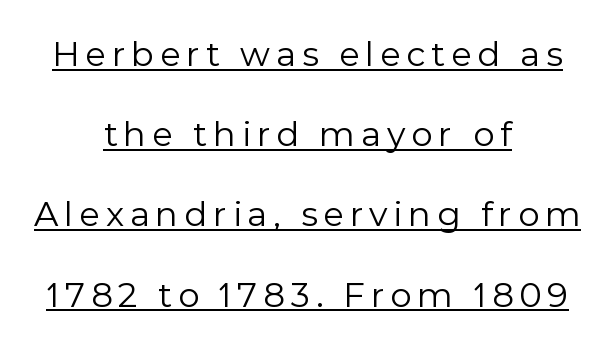
Think of a printed novel: that variable character pitch is what you see here. Glance below the letters and you will spot a drawn line. What kind of face is this? One without serifs — a sans. Baseline-to-baseline distance is far greater than the letter height.
